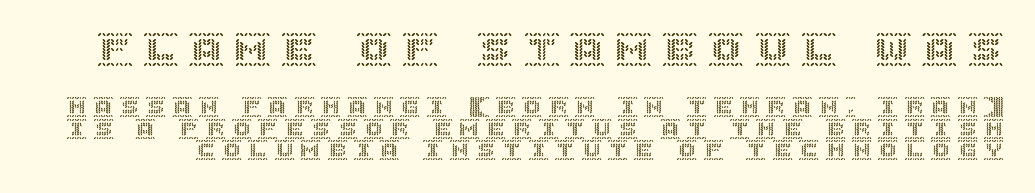
{"italic": "no", "width": "normal", "x_height": "large", "underline": "no", "line_spacing": "tight", "line_spacing_ratio": 1.07, "letter_spacing": "wide", "letter_spacing_em": 0.32, "larger_block": "first", "size_ratio": 1.75, "glyph_px": 35}
